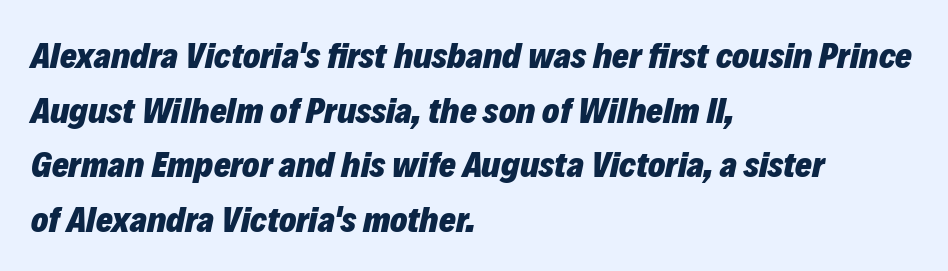
Q: Is the text bold? A: Yes.
Q: Is the text italic (slanted)? A: Yes, it leans right by about 12 degrees.
Q: Is the text underlined? A: No.
Q: How is the paragraph aligned? A: Left-aligned.
Q: Is the spacing between letters normal or unusually wide? A: Normal.
Q: Is the spacing between lines tight, normal or loose? A: Normal.
Q: Width (condensed, normal, or wide)? A: Normal.
Q: Stroke contrast? A: Low.
Q: x-height? A: Medium.
Q: Monospaced? A: No.
